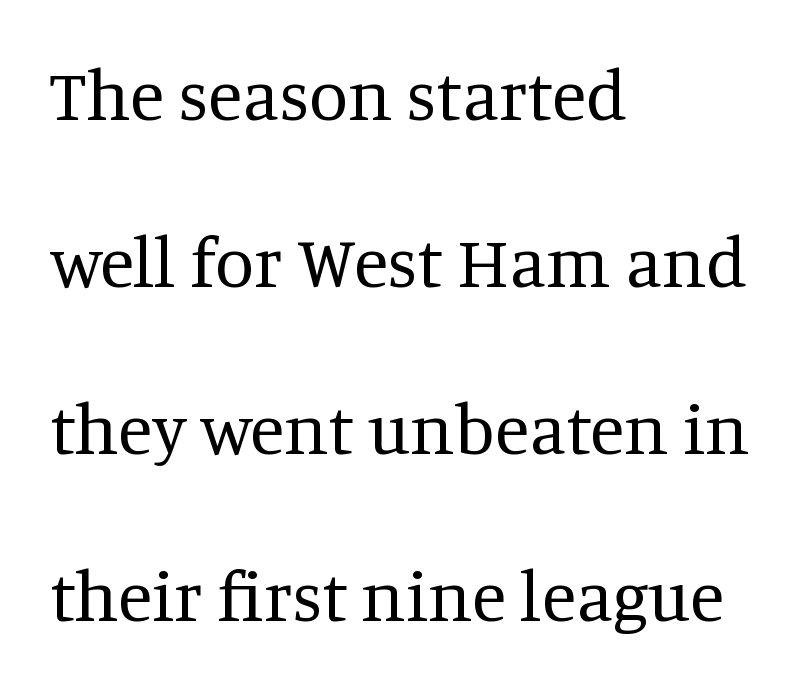
What's the leading like? Stretched, with rows far apart. Compared with a typical body face, this is equally light or lighter still. Each letter keeps its own natural width here, so spacing adapts to shape. Leftover space on each line is placed entirely after the last word. Every stem runs plumb, perpendicular to the baseline. Descenders are the only things crossing below the line.
